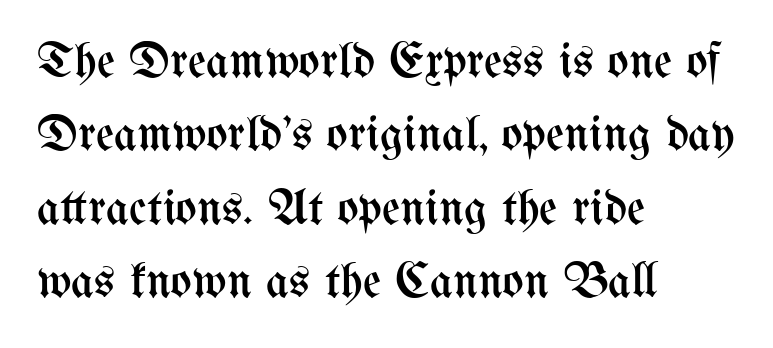
{"italic": "no", "bold": "no", "weight": "regular", "width": "condensed", "stroke_contrast": "medium", "x_height": "medium", "monospaced": "no", "underline": "no", "align": "left", "line_spacing": "normal", "line_spacing_ratio": 1.47, "letter_spacing": "normal", "letter_spacing_em": 0.0, "glyph_px": 50}
